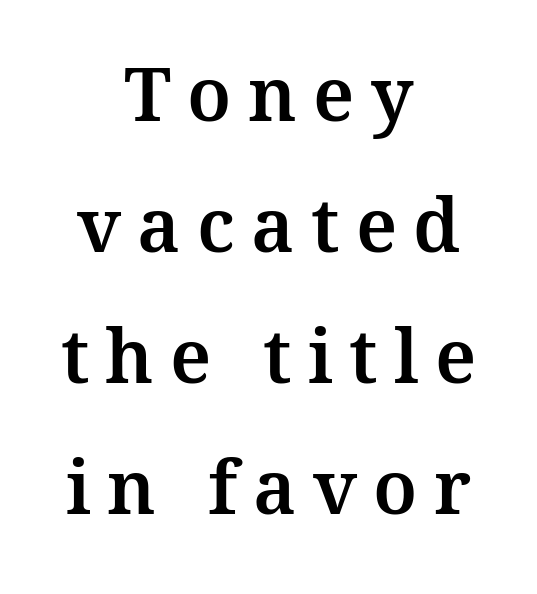
Q: Is the text italic (slanted)? A: No, it is upright.
Q: Is the typeface a serif or a sans-serif typeface? A: Serif.
Q: Is the text underlined? A: No.
Q: How is the paragraph aligned? A: Centered.
Q: Is the spacing between letters normal or unusually wide? A: Unusually wide.
Q: Width (condensed, normal, or wide)? A: Normal.
Q: Stroke contrast? A: Medium.
Q: x-height? A: Medium.
Q: Monospaced? A: No.
